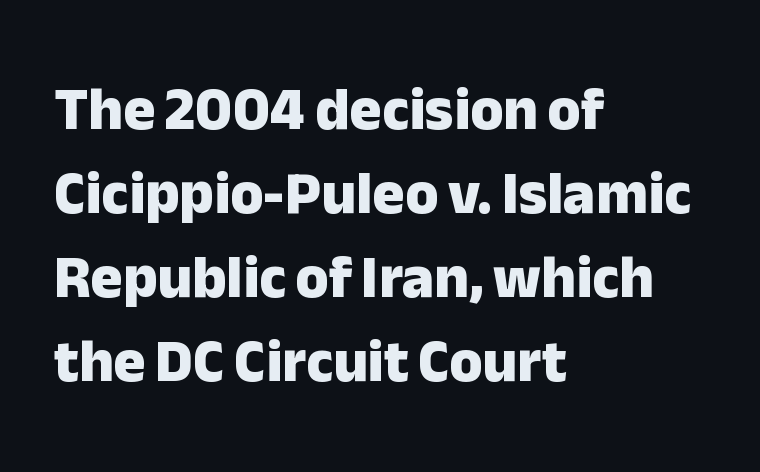
Inter-character spacing is left at the font's built-in metrics. If you drew a line through each stem, it would be perfectly vertical. The rendering anchors every line to the left-hand side. Glance below the letters and you will spot only blank space. The rendering shows plain stroke endings on the letterforms — a sans-serif design.
